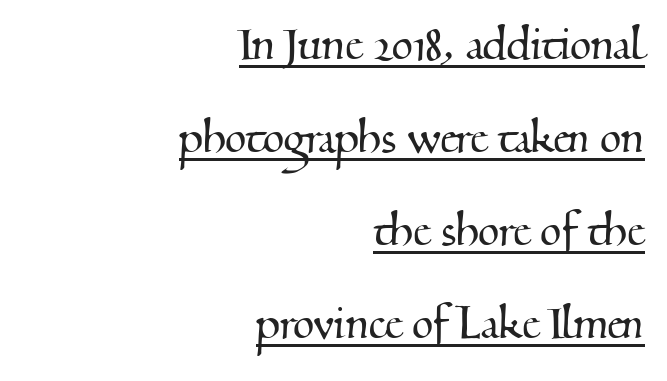
Q: Is the typeface a serif or a sans-serif typeface? A: Serif.
Q: Is the text underlined? A: Yes.
Q: How is the paragraph aligned? A: Right-aligned.
Q: Is the spacing between letters normal or unusually wide? A: Normal.
Q: Is the spacing between lines tight, normal or loose? A: Normal.
Q: Width (condensed, normal, or wide)? A: Normal.
Q: Stroke contrast? A: Medium.
Q: x-height? A: Small.
Q: Monospaced? A: No.
